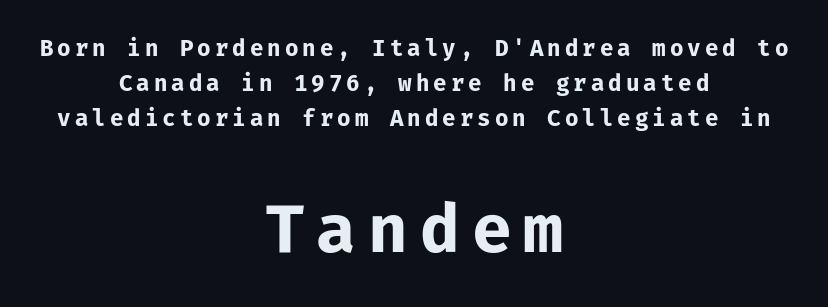
Is this a sans? Yes — the strokes have no serifs. The text block is weighted toward neither margin, spreading evenly from the middle. Here the second block reads like a headline and the first like body copy. Typesetter's note: full bold, strokes at maximum text heaviness.
